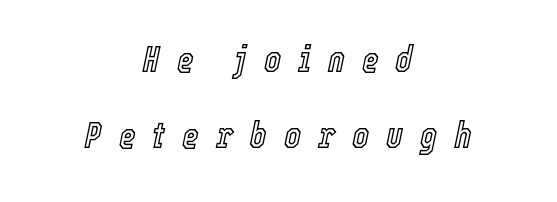
The image shows 36 px condensed type, italic (leaning right); set centered, loose line spacing (2.12x), unusually wide letter spacing (+0.47 em), not underlined; a medium x-height.
